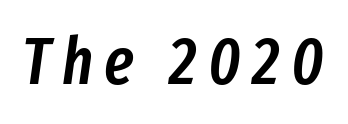
{"italic": "yes", "lean": "right", "slant_degrees": 8, "bold": "semi", "weight": "semibold", "width": "condensed", "stroke_contrast": "low", "x_height": "medium", "monospaced": "no", "underline": "no", "glyph_px": 66}
